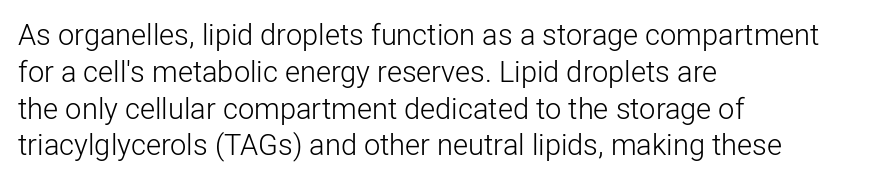
The image shows 29 px light sans-serif type, upright; set left-aligned, normal line spacing (1.27x), normal letter spacing, not underlined; low stroke contrast and a medium x-height.
